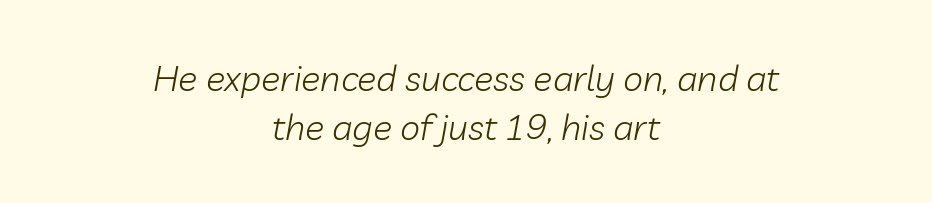
Q: Is the text bold? A: No.
Q: Is the text italic (slanted)? A: Yes, it leans right by about 10 degrees.
Q: Is the text underlined? A: No.
Q: How is the paragraph aligned? A: Centered.
Q: Is the spacing between letters normal or unusually wide? A: Normal.
Q: Is the spacing between lines tight, normal or loose? A: Normal.
Q: Width (condensed, normal, or wide)? A: Normal.
Q: Stroke contrast? A: Low.
Q: x-height? A: Medium.
Q: Monospaced? A: No.
